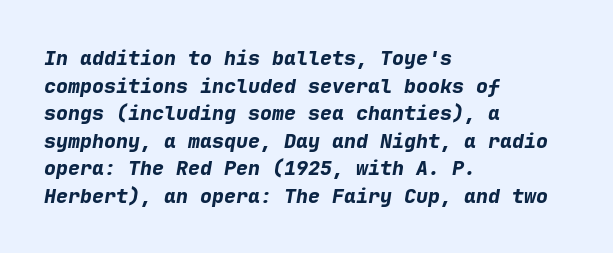
In CSS terms this would be text-align: left. The leading is moderate, giving the passage an even texture. The whole block is typeset with a tilt. A bare baseline throughout the passage. Each word holds together tightly as a unit, with standard inter-letter gaps. Thick stems and heavy bowls — unmistakably bold.
